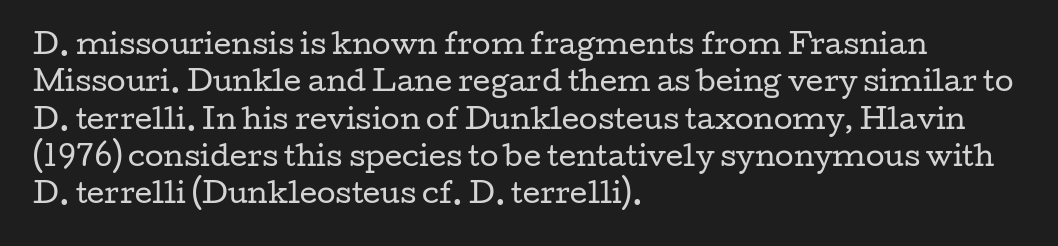
{"italic": "no", "bold": "no", "underline": "no", "align": "left", "line_spacing": "normal", "line_spacing_ratio": 1.38, "letter_spacing": "normal", "letter_spacing_em": 0.0, "glyph_px": 27}
